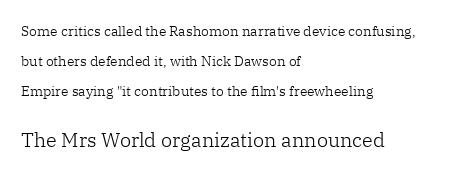
{"italic": "no", "bold": "no", "underline": "no", "align": "left", "line_spacing": "loose", "line_spacing_ratio": 2.13, "letter_spacing": "normal", "letter_spacing_em": 0.0, "larger_block": "second", "size_ratio": 1.43, "glyph_px": 20}
